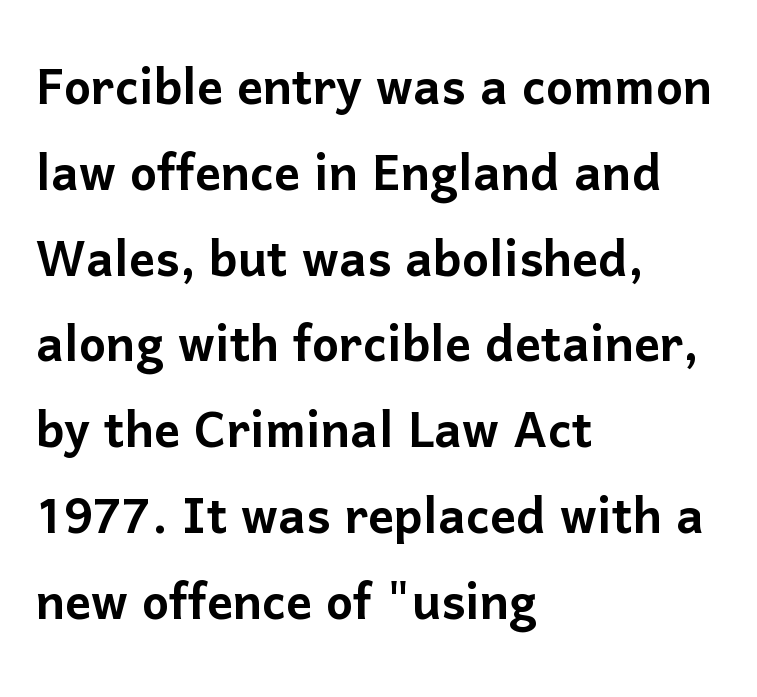
{"serif": "no", "italic": "no", "width": "normal", "stroke_contrast": "low", "x_height": "medium", "monospaced": "no", "underline": "no", "align": "left", "line_spacing": "normal", "line_spacing_ratio": 1.34, "letter_spacing": "normal", "letter_spacing_em": 0.0, "glyph_px": 64}
